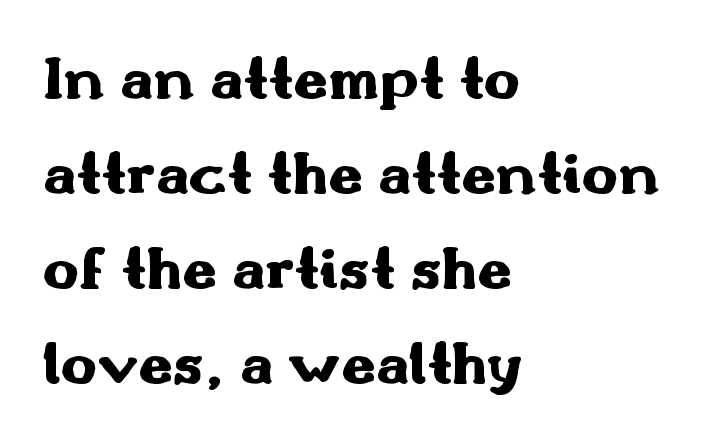
Every character sits straight up, as roman type does. Beneath every word, the page is bare. Words appear dense and cohesive because spacing is normal. These lines stack with their left ends in a neat column. The face used here has the dense, thick strokes of a bold.
